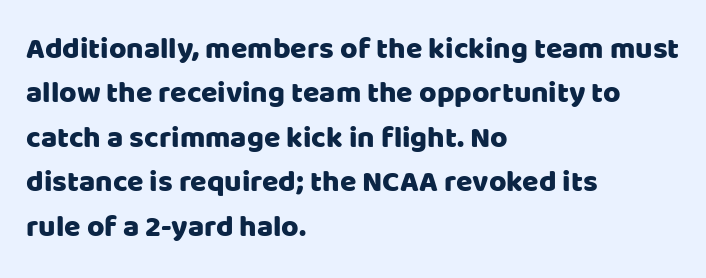
The image shows 30 px sans-serif type, upright; set left-aligned, normal line spacing (1.48x), normal letter spacing, not underlined; low stroke contrast and a large x-height.
